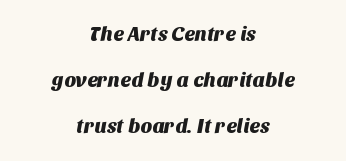
{"underline": "no", "align": "center", "line_spacing": "loose", "line_spacing_ratio": 2.3, "letter_spacing": "normal", "letter_spacing_em": 0.0, "glyph_px": 20}
